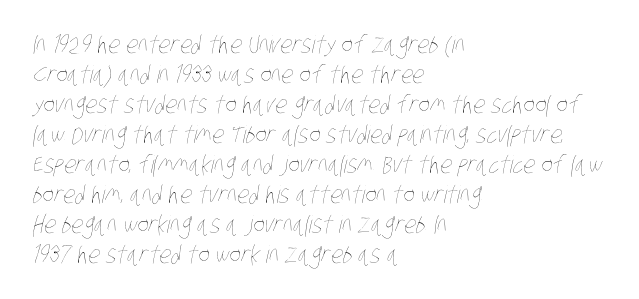
Q: Is the text bold? A: No.
Q: Is the text underlined? A: No.
Q: How is the paragraph aligned? A: Left-aligned.
Q: Is the spacing between letters normal or unusually wide? A: Normal.
Q: Is the spacing between lines tight, normal or loose? A: Normal.
